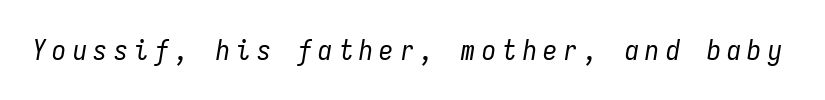
Q: Is the text bold? A: No.
Q: Is the text italic (slanted)? A: Yes, it leans right by about 9 degrees.
Q: Is the text underlined? A: No.
Q: Is the spacing between letters normal or unusually wide? A: Unusually wide.
Q: Width (condensed, normal, or wide)? A: Condensed.
Q: Stroke contrast? A: Low.
Q: x-height? A: Medium.
Q: Monospaced? A: Yes.
